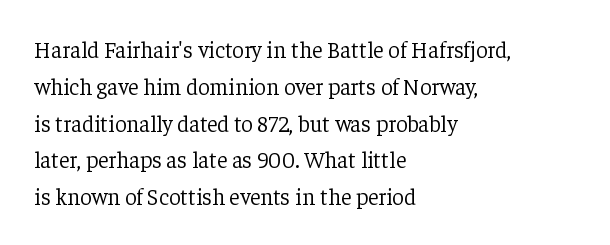
{"italic": "no", "bold": "no", "underline": "no", "align": "left", "line_spacing": "normal", "line_spacing_ratio": 1.6, "letter_spacing": "normal", "letter_spacing_em": 0.0, "glyph_px": 23}
